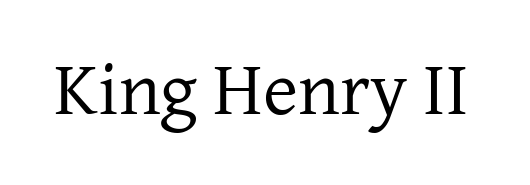
The image shows 76 px regular-weight serif type, upright; set normal letter spacing, not underlined; low stroke contrast and a medium x-height.
